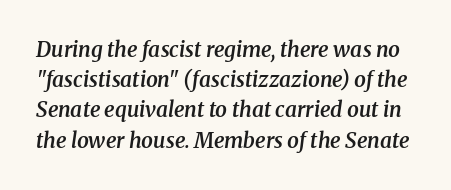
{"italic": "yes", "lean": "right", "slant_degrees": 8, "bold": "semi", "underline": "no", "line_spacing": "normal", "line_spacing_ratio": 1.44, "letter_spacing": "normal", "letter_spacing_em": 0.0, "glyph_px": 21}
